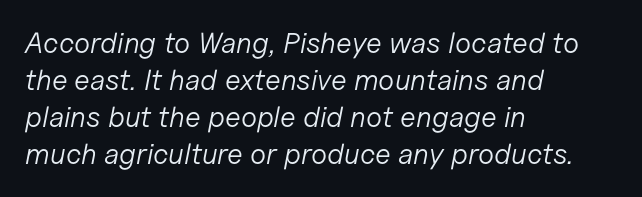
{"italic": "yes", "lean": "right", "slant_degrees": 11, "bold": "no", "weight": "light", "width": "normal", "stroke_contrast": "low", "x_height": "medium", "monospaced": "no", "underline": "no", "align": "left", "line_spacing": "normal", "line_spacing_ratio": 1.28, "letter_spacing": "normal", "letter_spacing_em": 0.0, "glyph_px": 29}
